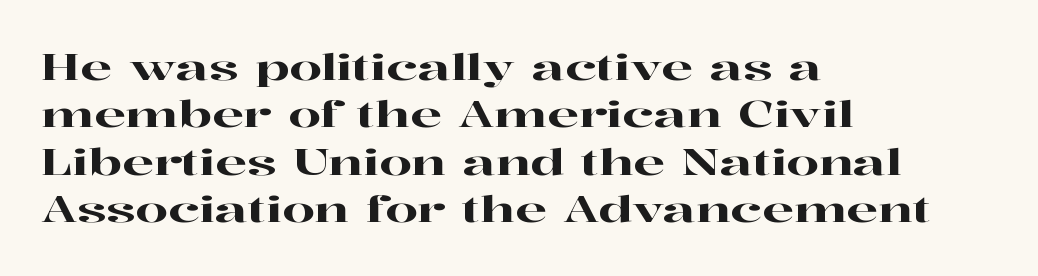
The image shows 37 px wide serif type, upright; set left-aligned, normal line spacing (1.28x), normal letter spacing, not underlined; high stroke contrast and a medium x-height.
